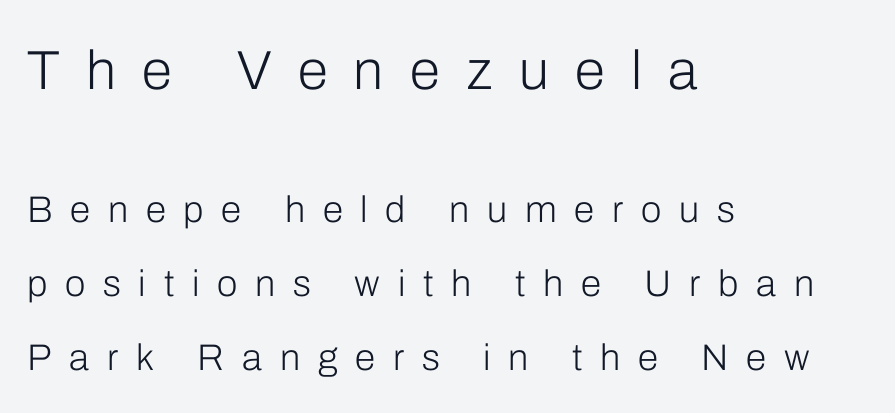
Q: Is the text bold? A: No.
Q: Is the text italic (slanted)? A: No, it is upright.
Q: Is the typeface a serif or a sans-serif typeface? A: Sans-serif.
Q: Is the text underlined? A: No.
Q: How is the paragraph aligned? A: Left-aligned.
Q: Is the spacing between letters normal or unusually wide? A: Unusually wide.
Q: Is the spacing between lines tight, normal or loose? A: Loose.
Q: Which block of text is set in a larger size, the first (top) or the second (bottom)? A: The first (top) one.
Q: Width (condensed, normal, or wide)? A: Normal.
Q: Stroke contrast? A: Low.
Q: x-height? A: Medium.
Q: Monospaced? A: No.
